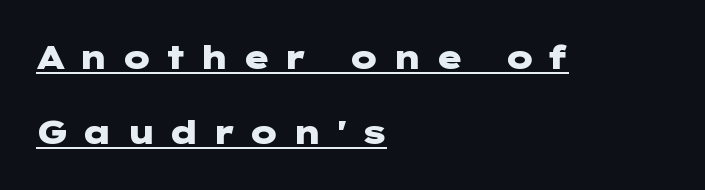
{"serif": "no", "italic": "no", "bold": "yes", "weight": "heavy", "width": "wide", "stroke_contrast": "low", "x_height": "medium", "underline": "yes", "align": "left", "line_spacing": "loose", "line_spacing_ratio": 2.28, "letter_spacing": "wide", "letter_spacing_em": 0.38, "glyph_px": 33}
